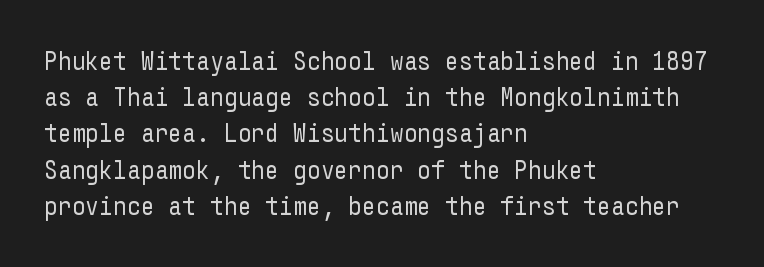
{"italic": "no", "bold": "no", "underline": "no", "align": "left", "line_spacing": "normal", "line_spacing_ratio": 1.34, "letter_spacing": "normal", "letter_spacing_em": 0.0, "glyph_px": 27}
